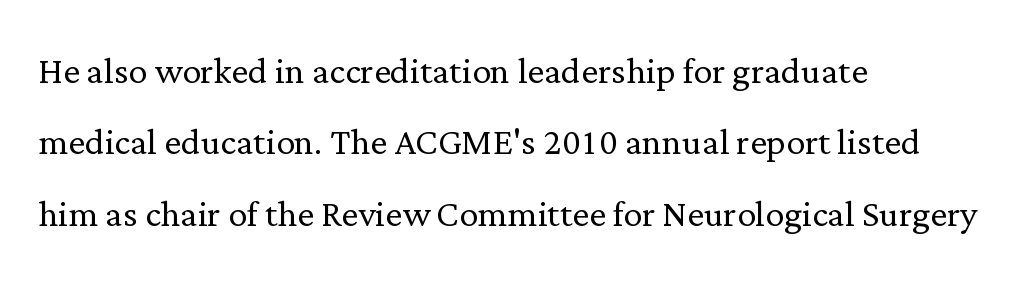
A normal amount of white space separates one row of letters from the next. Notice how the passage keeps a crisp vertical edge on the left only. Character widths vary here, with narrow letters taking less room than wide ones. No letter is thick-stroked: the sample isn't bold.
